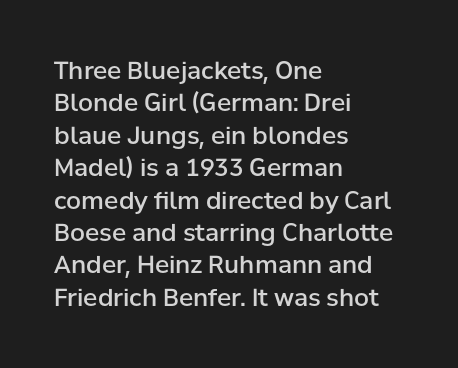
Does the leading feel generous? No, just average. Words float on clear page, feet unadorned. These lines carry some extra weight — a demibold, not a full bold. A classic flush-left, rag-right setting is used for this passage. The letters sit at their default tracking, neither squeezed nor spread.
